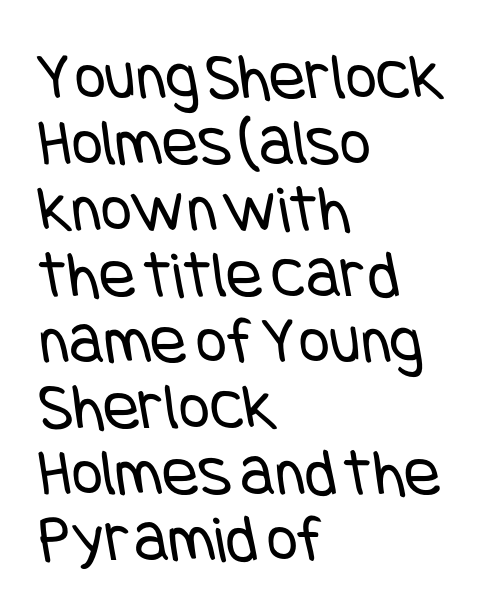
Q: Is the text bold? A: No.
Q: Is the typeface a serif or a sans-serif typeface? A: Sans-serif.
Q: Is the text underlined? A: No.
Q: How is the paragraph aligned? A: Left-aligned.
Q: Is the spacing between letters normal or unusually wide? A: Normal.
Q: Is the spacing between lines tight, normal or loose? A: Tight.
Q: Width (condensed, normal, or wide)? A: Condensed.
Q: Stroke contrast? A: Low.
Q: x-height? A: Large.
